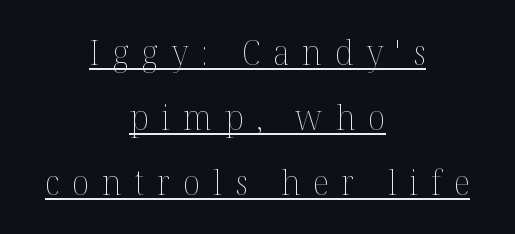
The image shows 35 px thin type, upright; set centered, line spacing 1.86x, unusually wide letter spacing (+0.37 em), underlined; medium stroke contrast and a medium x-height.
